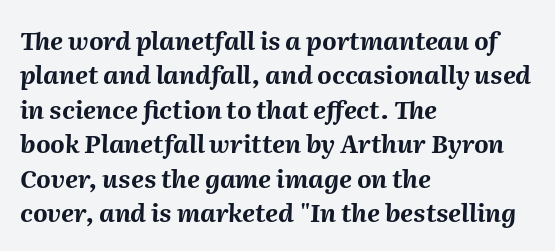
Q: Is the text bold? A: Yes.
Q: Is the text italic (slanted)? A: Yes, it leans right by about 2 degrees.
Q: Is the text underlined? A: No.
Q: How is the paragraph aligned? A: Left-aligned.
Q: Is the spacing between letters normal or unusually wide? A: Normal.
Q: Is the spacing between lines tight, normal or loose? A: Normal.
